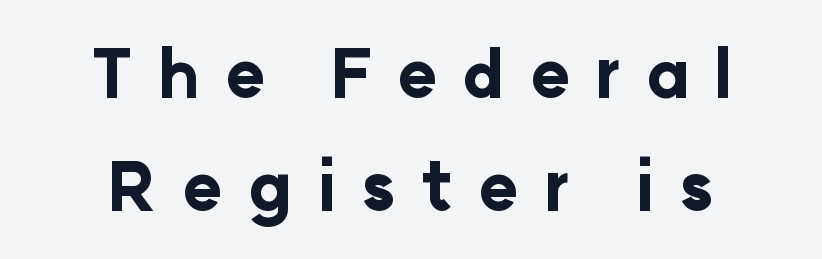
Q: Is the text bold? A: Yes.
Q: Is the text italic (slanted)? A: No, it is upright.
Q: Is the typeface a serif or a sans-serif typeface? A: Sans-serif.
Q: Is the text underlined? A: No.
Q: How is the paragraph aligned? A: Centered.
Q: Is the spacing between letters normal or unusually wide? A: Unusually wide.
Q: Width (condensed, normal, or wide)? A: Normal.
Q: Stroke contrast? A: Low.
Q: x-height? A: Medium.
Q: Monospaced? A: No.
